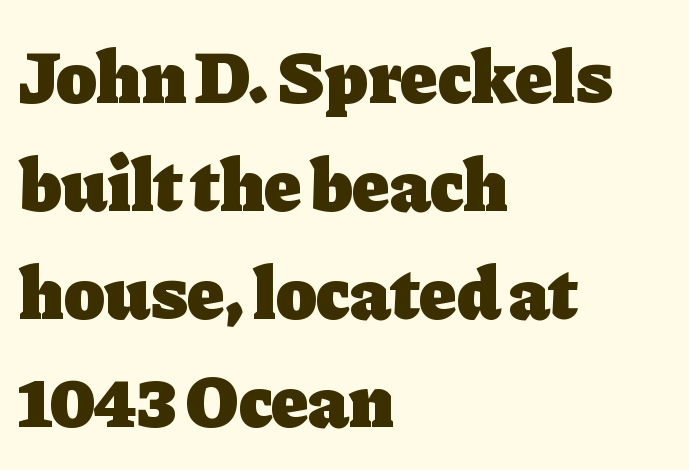
{"serif": "yes", "italic": "no", "bold": "yes", "weight": "heavy", "width": "normal", "stroke_contrast": "low", "x_height": "medium", "monospaced": "no", "underline": "no", "align": "left", "line_spacing": "normal", "line_spacing_ratio": 1.44, "letter_spacing": "normal", "letter_spacing_em": 0.0, "glyph_px": 75}
